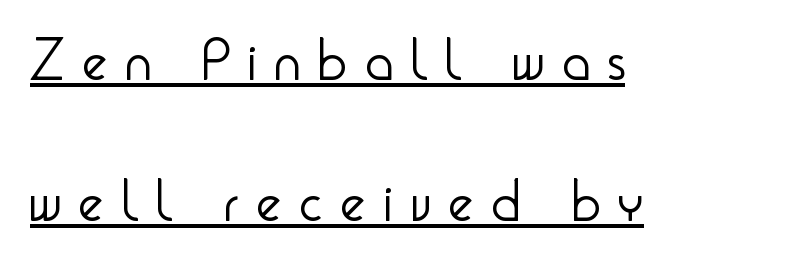
Q: Is the text bold? A: No.
Q: Is the text italic (slanted)? A: No, it is upright.
Q: Is the typeface a serif or a sans-serif typeface? A: Sans-serif.
Q: Is the text underlined? A: Yes.
Q: How is the paragraph aligned? A: Left-aligned.
Q: Is the spacing between letters normal or unusually wide? A: Unusually wide.
Q: Is the spacing between lines tight, normal or loose? A: Loose.
Q: Width (condensed, normal, or wide)? A: Condensed.
Q: Stroke contrast? A: Low.
Q: x-height? A: Small.
Q: Monospaced? A: No.
